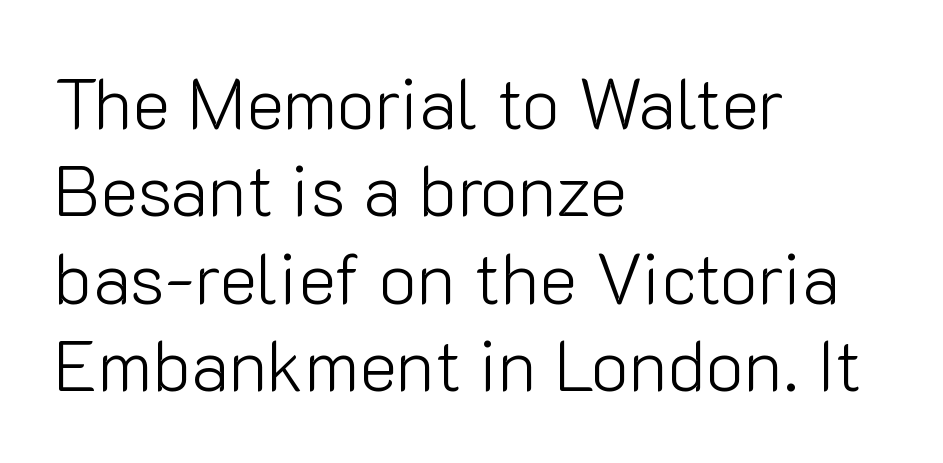
Q: Is the text bold? A: No.
Q: Is the text italic (slanted)? A: No, it is upright.
Q: Is the typeface a serif or a sans-serif typeface? A: Sans-serif.
Q: Is the text underlined? A: No.
Q: How is the paragraph aligned? A: Left-aligned.
Q: Is the spacing between letters normal or unusually wide? A: Normal.
Q: Width (condensed, normal, or wide)? A: Normal.
Q: Stroke contrast? A: Low.
Q: x-height? A: Medium.
Q: Monospaced? A: No.
